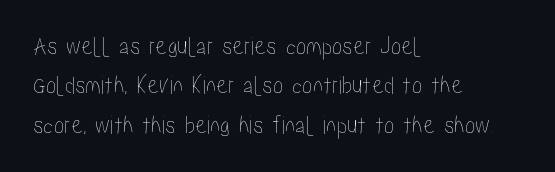
The image shows 26 px text type, upright; set left-aligned, normal line spacing (1.51x), normal letter spacing, not underlined.
